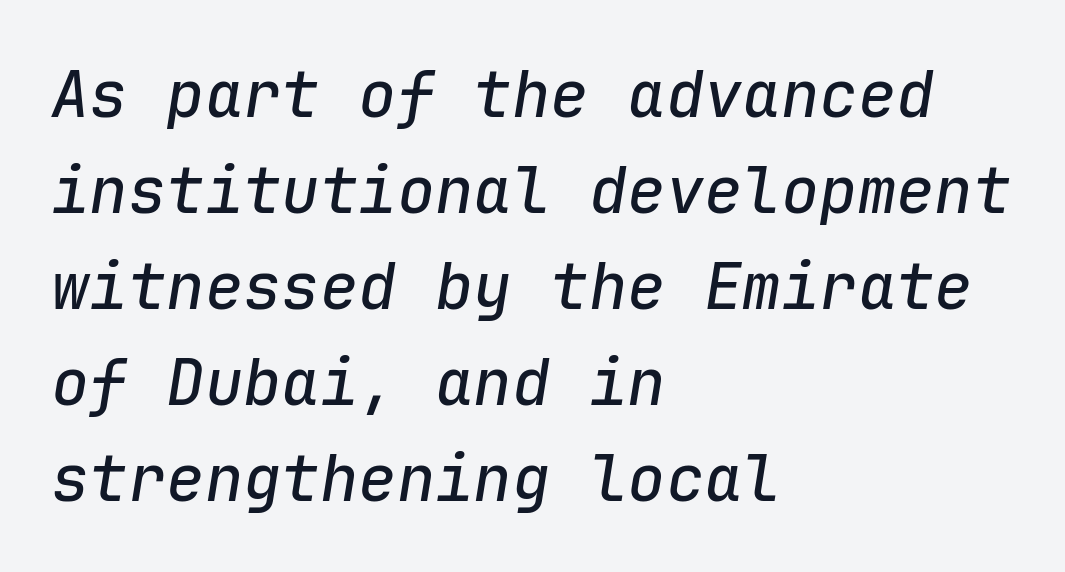
The foot of each line stays bare and open. Quick note: italic. In CSS terms this would be text-align: left. The letterforms sit shoulder to shoulder at normal distance. Each new line begins a customary step beneath the previous one. A typesetter would call this monospace, since all characters share one set width.
